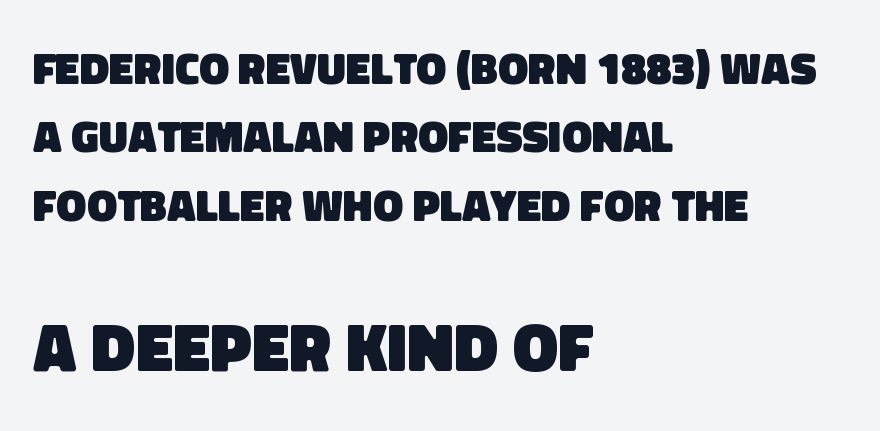
The image shows 68 px heavy sans-serif type; set left-aligned, normal line spacing (1.52x), normal letter spacing, not underlined; the second (bottom) block is 1.51x larger; low stroke contrast and a large x-height.
